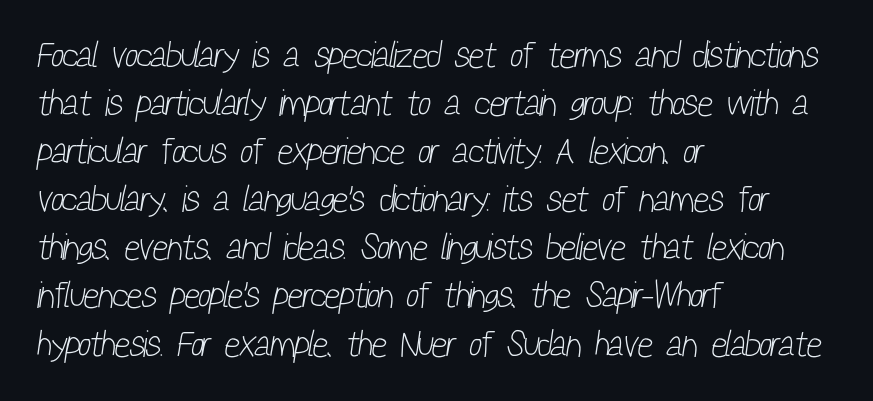
Clear beneath every line of the passage. The passage shown is typed in a proportional face where columns would drift. This is sans-serif lettering, the kind often seen on screens and signage. How would I describe the line gaps? Plain and ordinary. Layout note: lines flush left. The letterforms sit shoulder to shoulder at normal distance.
